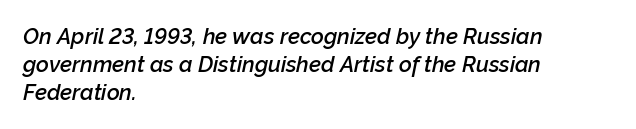
The image shows 22 px text type, italic (leaning right); set left-aligned, normal line spacing (1.27x), normal letter spacing, not underlined.
